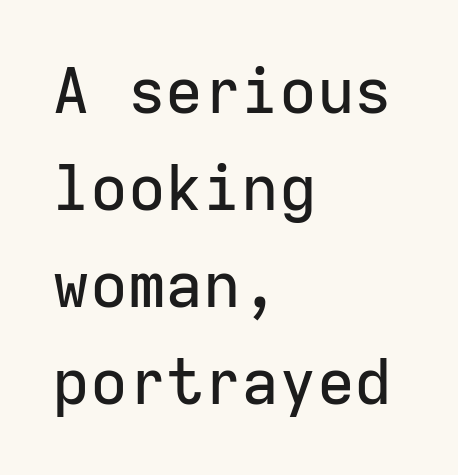
Q: Is the text italic (slanted)? A: No, it is upright.
Q: Is the typeface a serif or a sans-serif typeface? A: Sans-serif.
Q: Is the text underlined? A: No.
Q: How is the paragraph aligned? A: Left-aligned.
Q: Is the spacing between letters normal or unusually wide? A: Normal.
Q: Is the spacing between lines tight, normal or loose? A: Normal.
Q: Width (condensed, normal, or wide)? A: Normal.
Q: Stroke contrast? A: Low.
Q: x-height? A: Medium.
Q: Monospaced? A: Yes.
